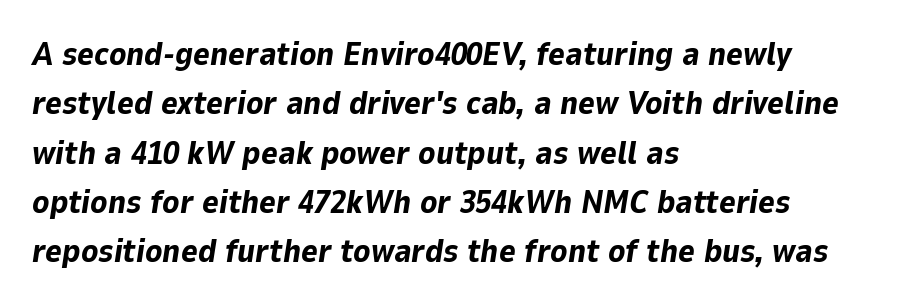
Honestly, the row spacing looks completely unremarkable. Yep, that's italic — everything's leaning. Line starts are locked; line ends wander. This rendering features lettering with no underline. What weight is shown? A full bold with thick strokes. Words appear dense and cohesive because spacing is normal.
